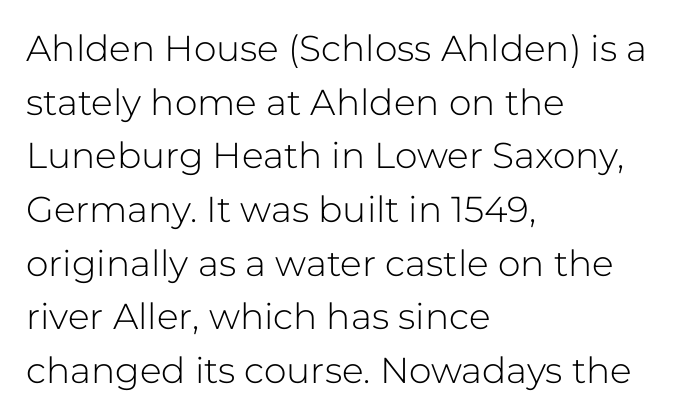
Q: Is the text bold? A: No.
Q: Is the text italic (slanted)? A: No, it is upright.
Q: Is the typeface a serif or a sans-serif typeface? A: Sans-serif.
Q: Is the text underlined? A: No.
Q: How is the paragraph aligned? A: Left-aligned.
Q: Is the spacing between letters normal or unusually wide? A: Normal.
Q: Is the spacing between lines tight, normal or loose? A: Normal.
Q: Width (condensed, normal, or wide)? A: Normal.
Q: Stroke contrast? A: Low.
Q: x-height? A: Medium.
Q: Monospaced? A: No.
